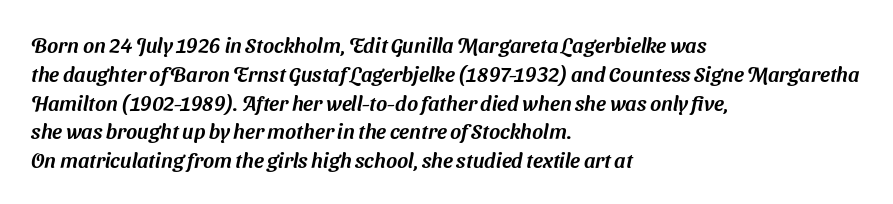
The image shows 21 px text type; set left-aligned, normal line spacing (1.37x), normal letter spacing, not underlined.
